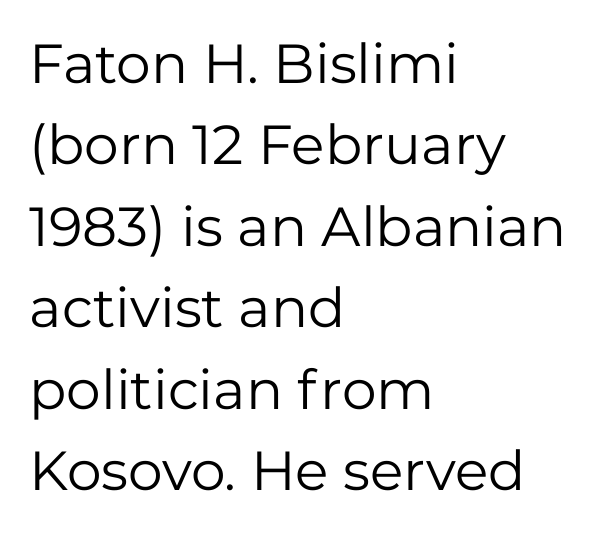
The image shows 55 px regular-weight sans-serif type, upright; set left-aligned, normal line spacing (1.48x), normal letter spacing, not underlined; low stroke contrast and a medium x-height.
